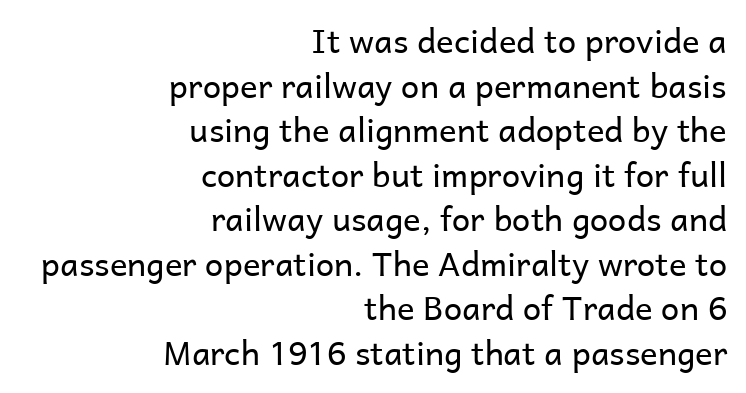
{"serif": "no", "italic": "no", "bold": "no", "weight": "regular", "width": "normal", "stroke_contrast": "low", "x_height": "medium", "monospaced": "no", "underline": "no", "align": "right", "line_spacing": "normal", "line_spacing_ratio": 1.35, "letter_spacing": "normal", "letter_spacing_em": 0.0, "glyph_px": 33}
